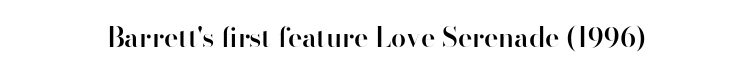
The image shows 27 px text type, upright; set centered, normal letter spacing, not underlined.
